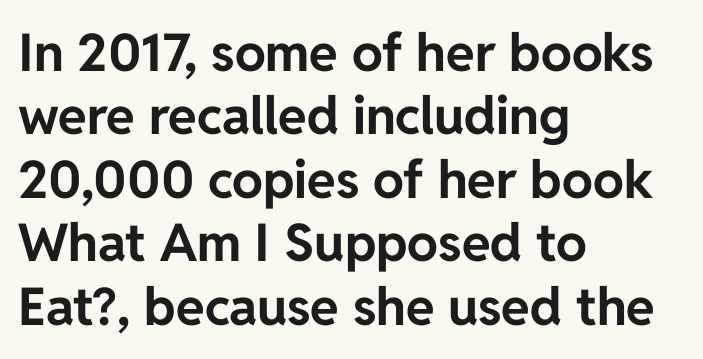
{"serif": "no", "italic": "no", "bold": "yes", "weight": "bold", "width": "normal", "stroke_contrast": "low", "x_height": "medium", "monospaced": "no", "underline": "no", "align": "left", "line_spacing_ratio": 1.22, "letter_spacing": "normal", "letter_spacing_em": 0.0, "glyph_px": 52}
